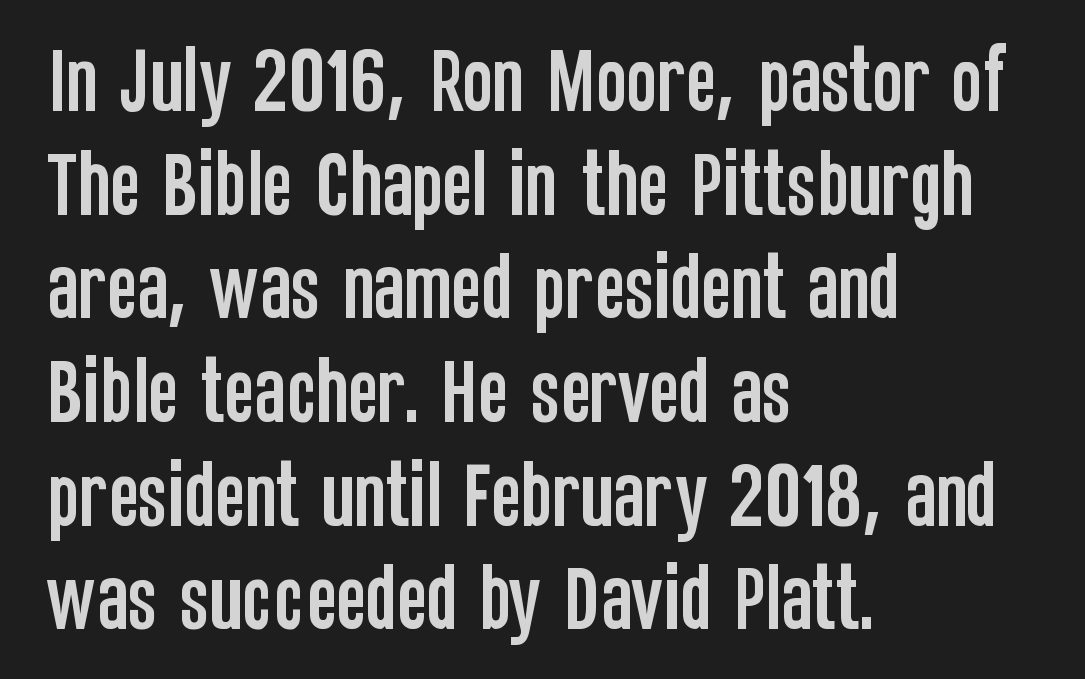
The image shows 73 px condensed sans-serif type, upright; set left-aligned, normal line spacing (1.42x), normal letter spacing, not underlined; low stroke contrast and a large x-height.
